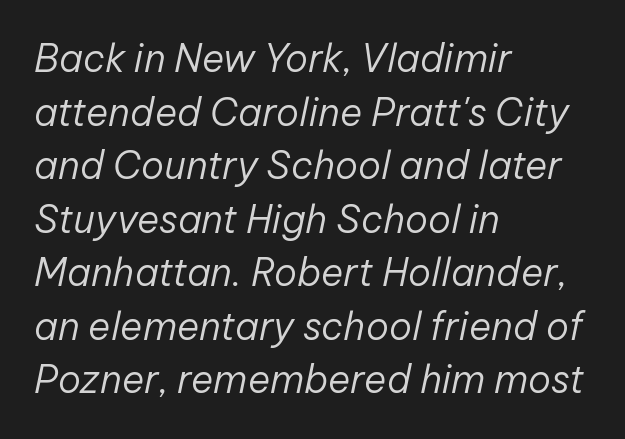
{"italic": "yes", "lean": "right", "slant_degrees": 12, "bold": "no", "weight": "regular", "width": "normal", "stroke_contrast": "low", "x_height": "medium", "monospaced": "no", "underline": "no", "align": "left", "line_spacing": "normal", "line_spacing_ratio": 1.41, "letter_spacing": "normal", "letter_spacing_em": 0.0, "glyph_px": 38}
